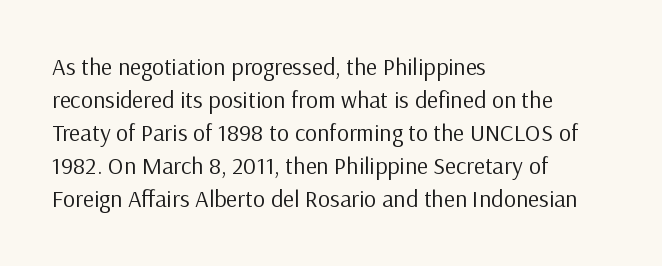
{"italic": "no", "bold": "no", "underline": "no", "align": "left", "line_spacing": "normal", "line_spacing_ratio": 1.37, "letter_spacing": "normal", "letter_spacing_em": 0.0, "glyph_px": 24}
